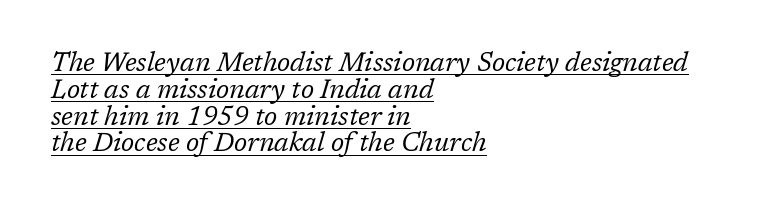
In terms of posture, this sample is oblique. The type is set solid horizontally, with unmodified tracking. Rows of type sit shoulder to shoulder in the vertical direction. No chunkiness to these letters — they're not bold.
